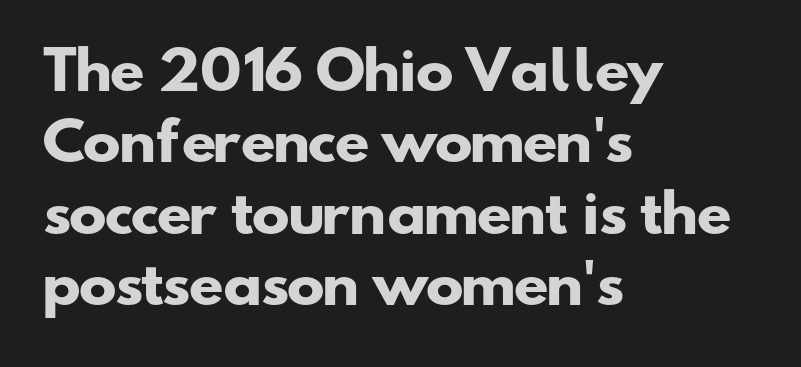
The image shows 51 px heavy, wide sans-serif type; set left-aligned, normal line spacing (1.4x), normal letter spacing, not underlined; low stroke contrast and a small x-height.
